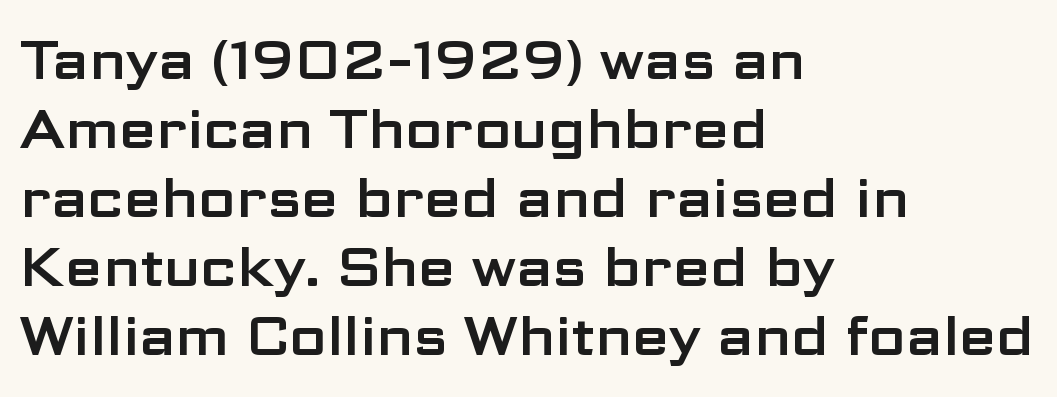
{"serif": "no", "italic": "no", "width": "wide", "stroke_contrast": "low", "x_height": "medium", "monospaced": "no", "underline": "no", "align": "left", "line_spacing": "normal", "line_spacing_ratio": 1.28, "letter_spacing": "normal", "letter_spacing_em": 0.0, "glyph_px": 54}
